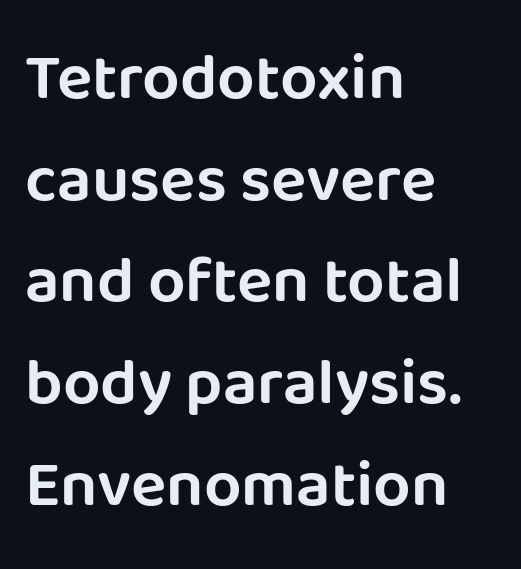
Q: Is the text italic (slanted)? A: No, it is upright.
Q: Is the typeface a serif or a sans-serif typeface? A: Sans-serif.
Q: Is the text underlined? A: No.
Q: How is the paragraph aligned? A: Left-aligned.
Q: Is the spacing between letters normal or unusually wide? A: Normal.
Q: Is the spacing between lines tight, normal or loose? A: Normal.
Q: Width (condensed, normal, or wide)? A: Normal.
Q: Stroke contrast? A: Low.
Q: x-height? A: Large.
Q: Monospaced? A: No.
